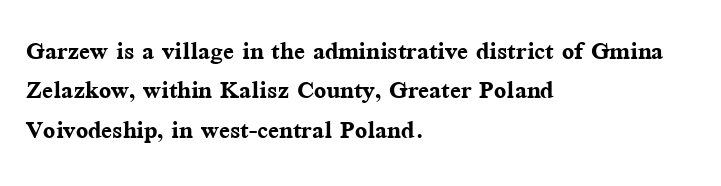
The gap between lines stays unmarked. This rendering uses left alignment, leaving the right contour irregular. Check where the strokes stop: tiny serifs finish them off. Pretty heavy lettering here — definitely bold. The rendering keeps characters at their native spacing.
